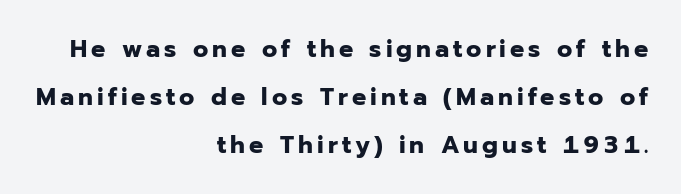
Only glyphs here, with clear space below each row. Whoever set this chose breathing room over compactness in the vertical rhythm. In terms of weight, the rendering is a true, heavy bold. Line endings align vertically; line beginnings do not. No italicization has been applied; the sample stays upright.
